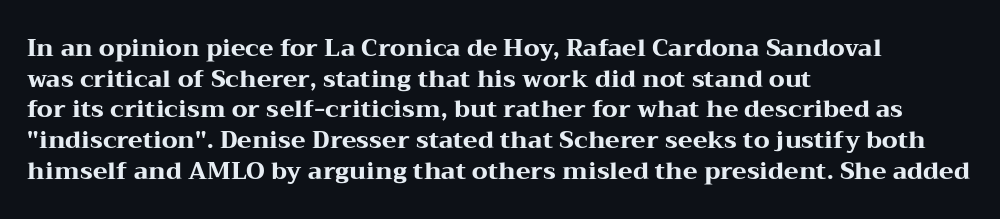
{"italic": "no", "bold": "yes", "underline": "no", "align": "left", "line_spacing": "normal", "line_spacing_ratio": 1.28, "letter_spacing": "normal", "letter_spacing_em": 0.0, "glyph_px": 24}
